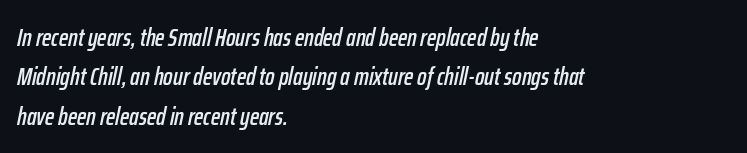
The image shows 25 px text type, italic (leaning right); set left-aligned, normal line spacing (1.58x), normal letter spacing, not underlined.
